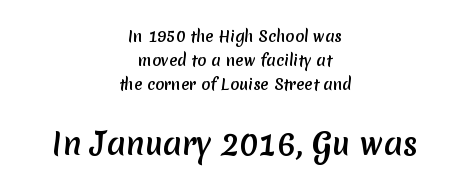
No extra tracking has been applied to these lines. Alignment: centered. Scale increases going downward across the two blocks. The passage shown stacks its lines at a standard gap. Lines of text with bare space underneath. Serif or sans? Sans — the stroke terminals are bare.
